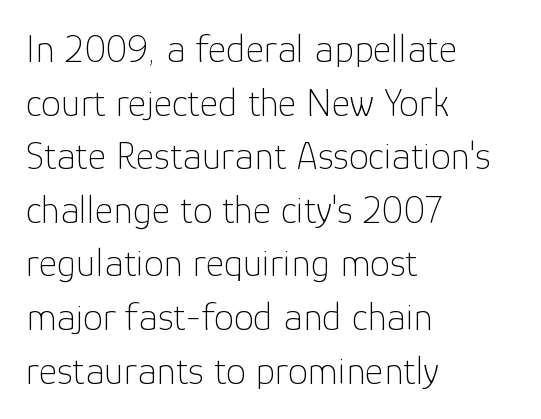
The image shows 40 px thin sans-serif type, upright; set left-aligned, normal line spacing (1.34x), normal letter spacing, not underlined; low stroke contrast and a medium x-height.
